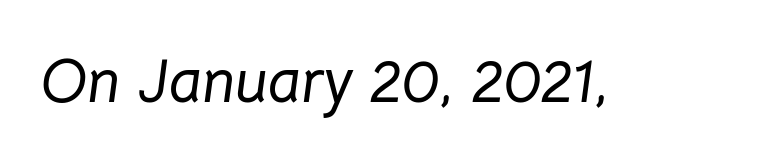
{"italic": "yes", "lean": "right", "slant_degrees": 8, "width": "normal", "stroke_contrast": "low", "x_height": "medium", "monospaced": "no", "underline": "no", "letter_spacing": "normal", "letter_spacing_em": 0.0, "glyph_px": 62}
